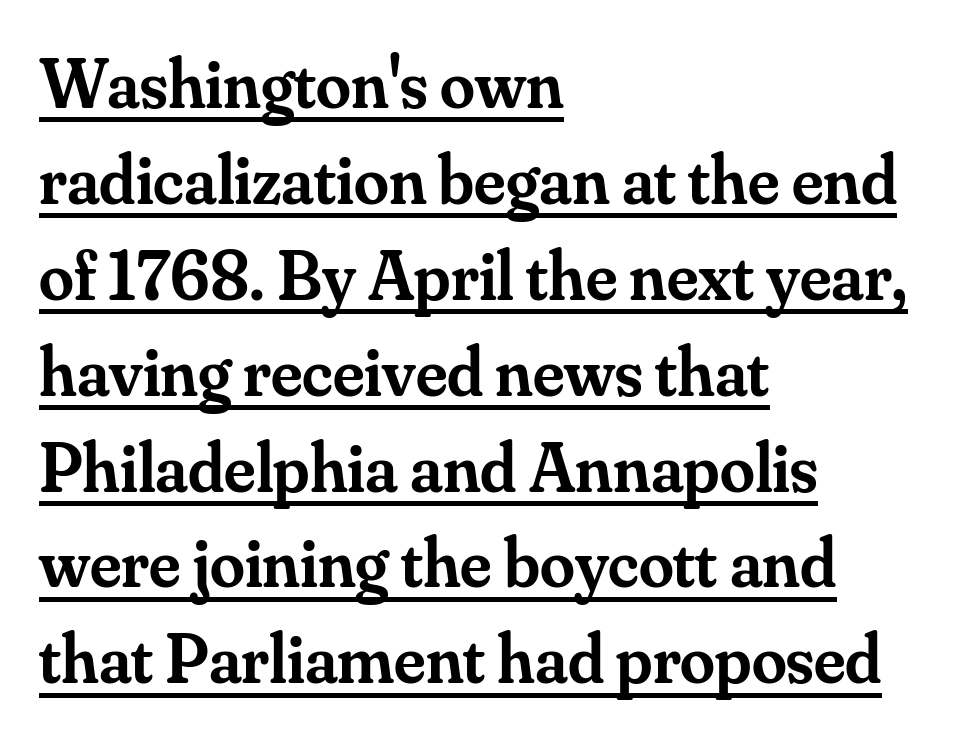
{"serif": "yes", "italic": "no", "bold": "semi", "weight": "semibold", "width": "normal", "stroke_contrast": "medium", "x_height": "small", "monospaced": "no", "underline": "yes", "align": "left", "line_spacing": "normal", "line_spacing_ratio": 1.37, "letter_spacing": "normal", "letter_spacing_em": 0.0, "glyph_px": 70}
